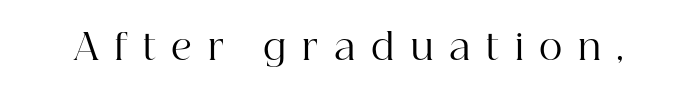
The face used here is proportionally spaced, like ordinary book or web type. Stems here are at most as thick as an everyday book face. Each letter's strokes conclude with small projecting serifs. This sample uses an upright cut, with every glyph sitting square on the baseline. The specimen omits any rule beneath the text block's lines. You could only call the tracking loose — the letters float apart.
